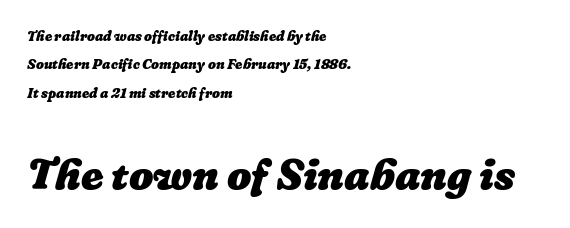
{"bold": "yes", "weight": "heavy", "width": "normal", "stroke_contrast": "low", "x_height": "medium", "monospaced": "no", "underline": "no", "align": "left", "line_spacing": "loose", "line_spacing_ratio": 2.02, "letter_spacing": "normal", "letter_spacing_em": 0.0, "larger_block": "second", "size_ratio": 3.07, "glyph_px": 43}
